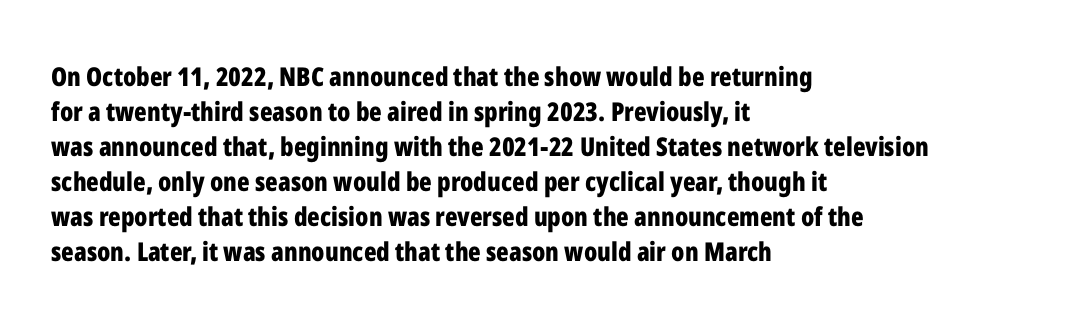
Q: Is the text bold? A: Yes.
Q: Is the text italic (slanted)? A: No, it is upright.
Q: Is the text underlined? A: No.
Q: How is the paragraph aligned? A: Left-aligned.
Q: Is the spacing between letters normal or unusually wide? A: Normal.
Q: Is the spacing between lines tight, normal or loose? A: Normal.
